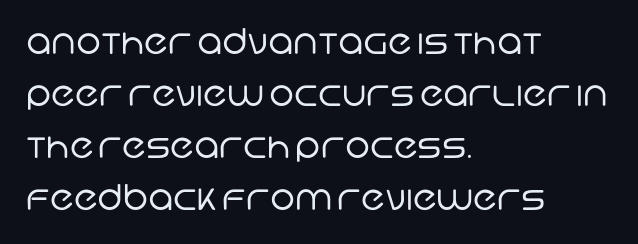
Each letter's strokes conclude bluntly, with no projecting serifs. Observe the ordinary spacing: letters are neighbours, not strangers. The letterforms sit at book weight or below. If you drew a ruler down the left edge, every line would touch it.
